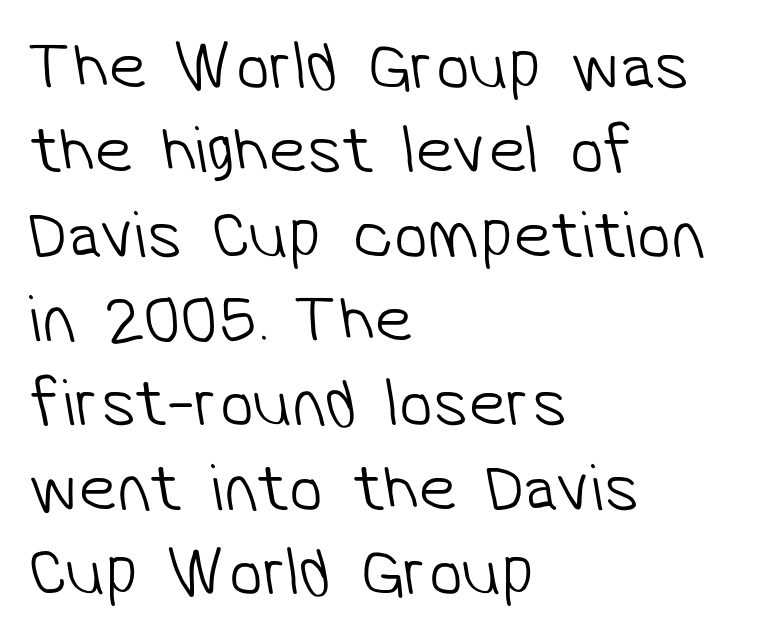
The image shows 68 px light sans-serif type; set left-aligned, line spacing 1.24x, normal letter spacing, not underlined; low stroke contrast and a medium x-height.
